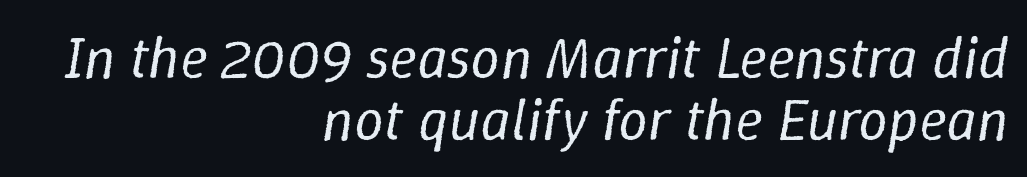
Q: Is the text bold? A: No.
Q: Is the text italic (slanted)? A: Yes, it leans right by about 9 degrees.
Q: Is the text underlined? A: No.
Q: How is the paragraph aligned? A: Right-aligned.
Q: Is the spacing between letters normal or unusually wide? A: Normal.
Q: Is the spacing between lines tight, normal or loose? A: Tight.
Q: Width (condensed, normal, or wide)? A: Normal.
Q: Stroke contrast? A: Low.
Q: x-height? A: Medium.
Q: Monospaced? A: No.
